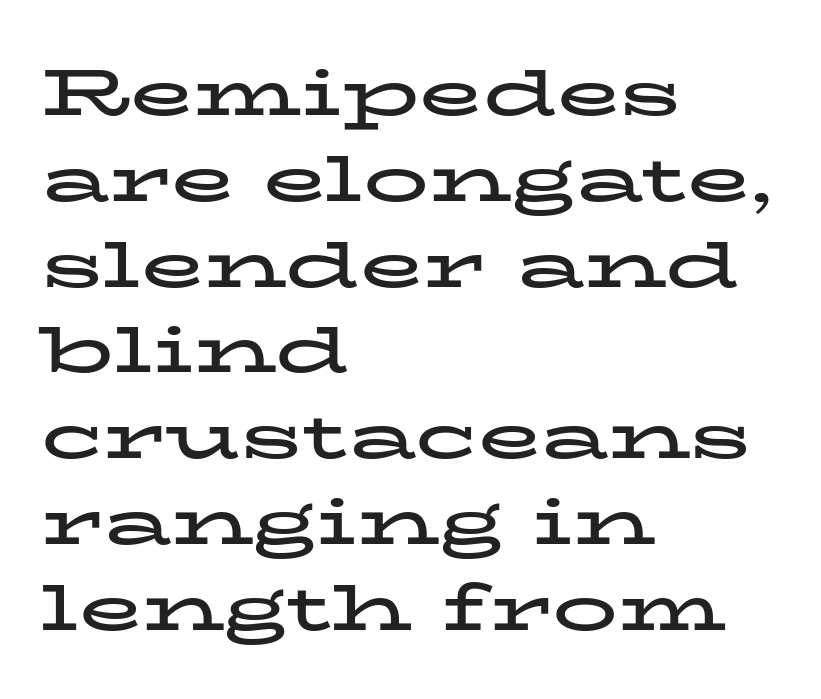
The vertical gap from one line to the next is medium. Honestly, there is no underline to notice here at all. In terms of letterspacing, this is plain default setting. Does the type have serifs? Yes, each stem ends in a small foot. Rendered with straight, roman letterforms. The sample has been set heavy, in full bold.
